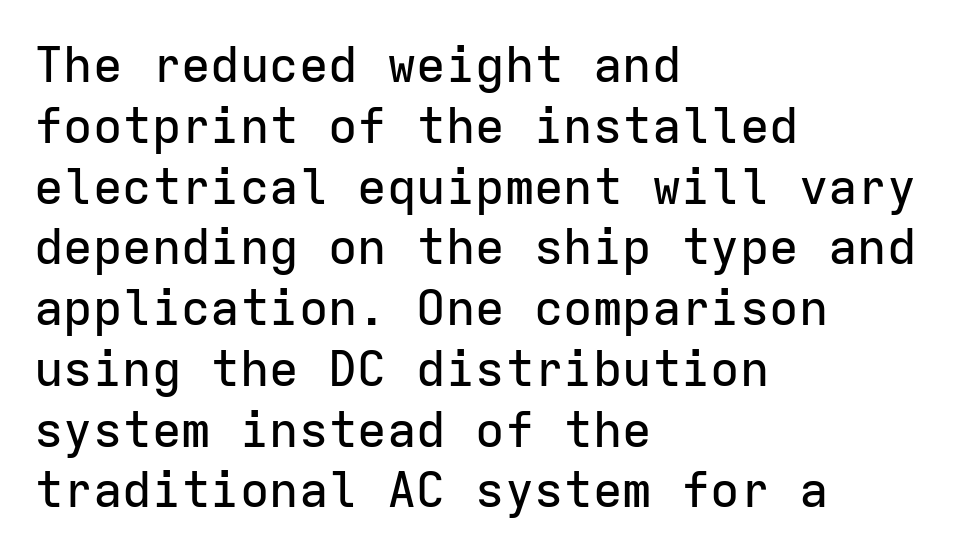
Q: Is the text italic (slanted)? A: No, it is upright.
Q: Is the typeface a serif or a sans-serif typeface? A: Sans-serif.
Q: Is the text underlined? A: No.
Q: How is the paragraph aligned? A: Left-aligned.
Q: Is the spacing between letters normal or unusually wide? A: Normal.
Q: Width (condensed, normal, or wide)? A: Normal.
Q: Stroke contrast? A: Low.
Q: x-height? A: Medium.
Q: Monospaced? A: Yes.
